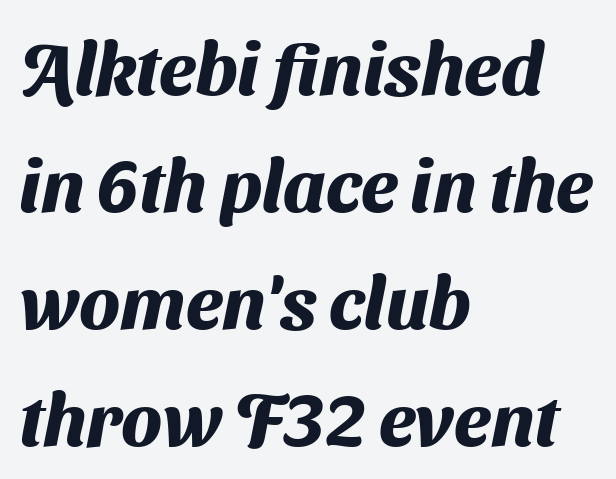
The image shows 74 px heavy sans-serif type; set left-aligned, normal line spacing (1.58x), normal letter spacing, not underlined; medium stroke contrast and a medium x-height.
